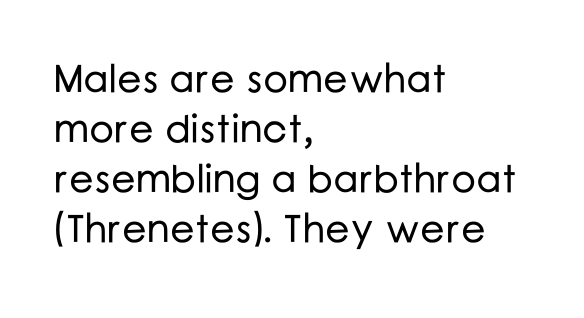
I'd call this a sans setting — the letters go barefoot. Students, note that the glyphs here touch the page at normal intervals. The block of text has a typical density, with ordinary space between rows. Do the letters lean? They stand straight. A student would call this left alignment; a typographer would say flush left, rag right.
